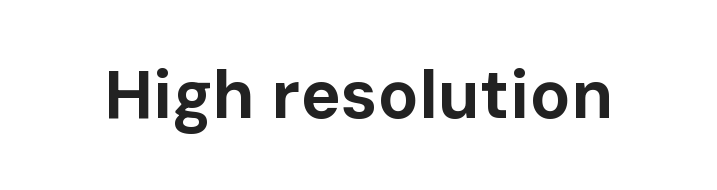
{"serif": "no", "italic": "no", "bold": "yes", "weight": "bold", "width": "normal", "stroke_contrast": "low", "x_height": "medium", "monospaced": "no", "underline": "no", "letter_spacing": "normal", "letter_spacing_em": 0.0, "glyph_px": 68}
